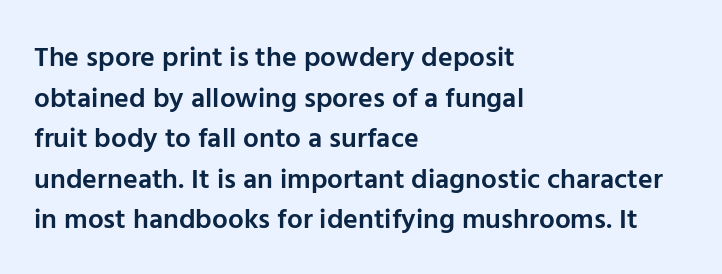
Q: Is the text bold? A: Semi-bold.
Q: Is the text italic (slanted)? A: No, it is upright.
Q: Is the typeface a serif or a sans-serif typeface? A: Sans-serif.
Q: Is the text underlined? A: No.
Q: How is the paragraph aligned? A: Left-aligned.
Q: Is the spacing between letters normal or unusually wide? A: Normal.
Q: Is the spacing between lines tight, normal or loose? A: Normal.
Q: Width (condensed, normal, or wide)? A: Normal.
Q: Stroke contrast? A: Low.
Q: x-height? A: Medium.
Q: Monospaced? A: No.
